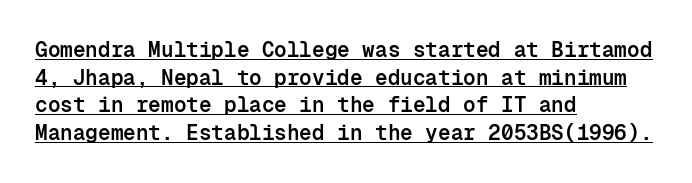
Evenly set lines give the paragraph a standard silhouette. A typesetter would mark this as roman, not italic. These lines stack with their left ends in a neat column. Strokes here are thickened, but only to semibold level. Words appear dense and cohesive because spacing is normal. Glance below the letters and you will spot a drawn line.
